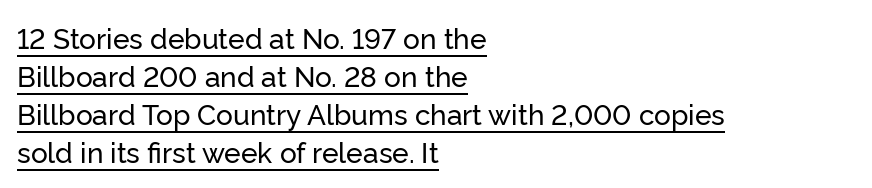
{"serif": "no", "italic": "no", "width": "normal", "stroke_contrast": "low", "x_height": "medium", "monospaced": "no", "underline": "yes", "align": "left", "line_spacing": "normal", "line_spacing_ratio": 1.36, "letter_spacing": "normal", "letter_spacing_em": 0.0, "glyph_px": 28}
